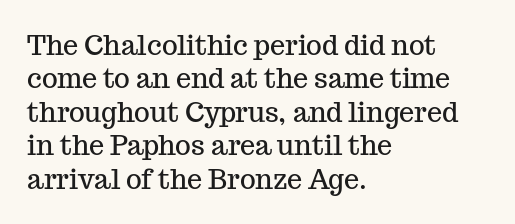
The specimen reads as upright at a glance. The words here are not underlined. Horizontal alignment here is leftward, the default for most running prose. The gaps between neighbouring characters are ordinary and unremarkable.
